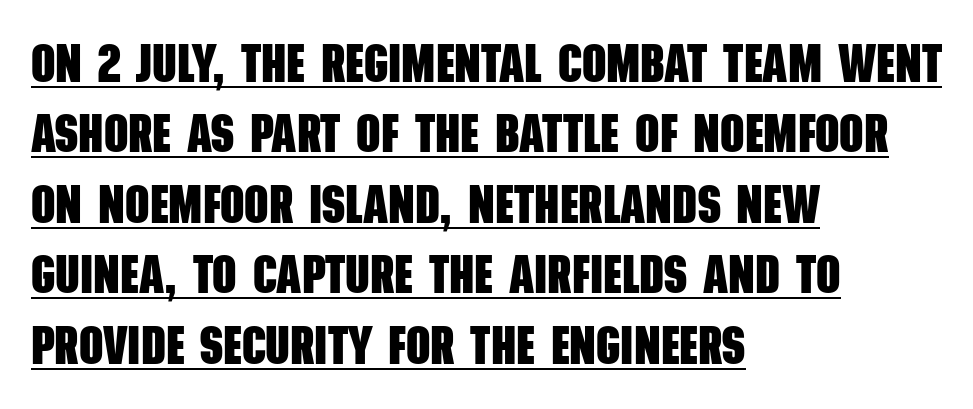
Q: Is the text bold? A: Yes.
Q: Is the typeface a serif or a sans-serif typeface? A: Sans-serif.
Q: Is the text underlined? A: Yes.
Q: How is the paragraph aligned? A: Left-aligned.
Q: Is the spacing between letters normal or unusually wide? A: Normal.
Q: Is the spacing between lines tight, normal or loose? A: Normal.
Q: Width (condensed, normal, or wide)? A: Condensed.
Q: Stroke contrast? A: Low.
Q: x-height? A: Large.
Q: Monospaced? A: No.
